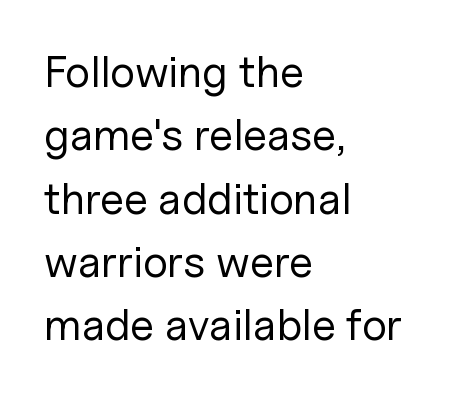
Does extra space separate the letters? No, they use regular spacing. This sample keeps an unexceptional amount of space between lines. The face used here is proportionally spaced, like ordinary book or web type. Short and long lines alike share a common starting point at left. Every character sits straight up, as roman type does. Each stroke keeps to a modest, everyday thickness or less.
